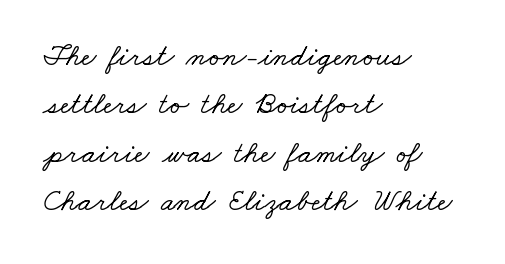
The image shows 31 px wide serif type; set left-aligned, normal line spacing (1.56x), normal letter spacing, not underlined; low stroke contrast and a small x-height.
